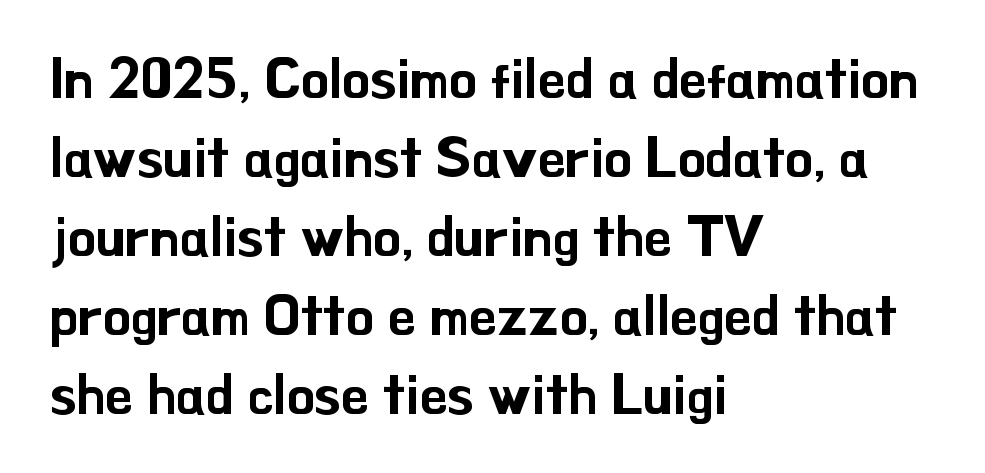
Q: Is the text italic (slanted)? A: No, it is upright.
Q: Is the typeface a serif or a sans-serif typeface? A: Sans-serif.
Q: Is the text underlined? A: No.
Q: How is the paragraph aligned? A: Left-aligned.
Q: Is the spacing between letters normal or unusually wide? A: Normal.
Q: Is the spacing between lines tight, normal or loose? A: Normal.
Q: Width (condensed, normal, or wide)? A: Normal.
Q: Stroke contrast? A: Low.
Q: x-height? A: Small.
Q: Monospaced? A: No.
